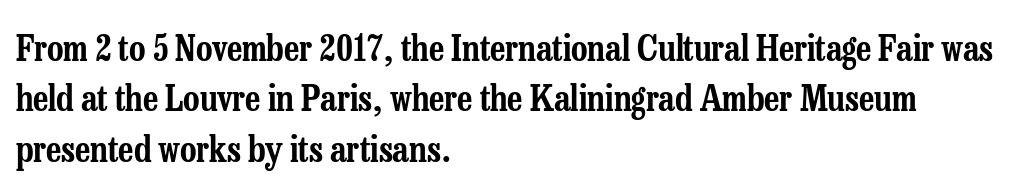
Q: Is the text italic (slanted)? A: No, it is upright.
Q: Is the typeface a serif or a sans-serif typeface? A: Serif.
Q: Is the text underlined? A: No.
Q: How is the paragraph aligned? A: Left-aligned.
Q: Is the spacing between letters normal or unusually wide? A: Normal.
Q: Is the spacing between lines tight, normal or loose? A: Normal.
Q: Width (condensed, normal, or wide)? A: Condensed.
Q: Stroke contrast? A: Low.
Q: x-height? A: Medium.
Q: Monospaced? A: No.
